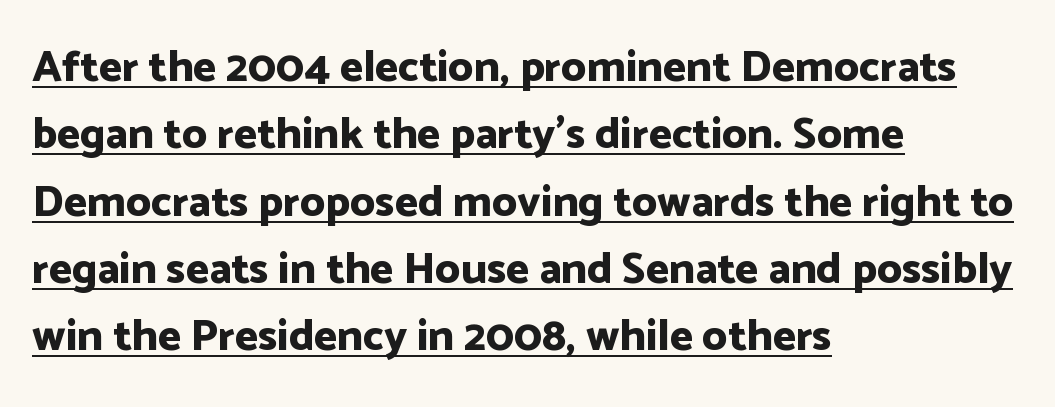
No italicization has been applied; the sample stays upright. In terms of letterspacing, this is plain default setting. This sample has the flowing, uneven cadence of proportional lettering. The glyphs in this specimen are sans serif.
